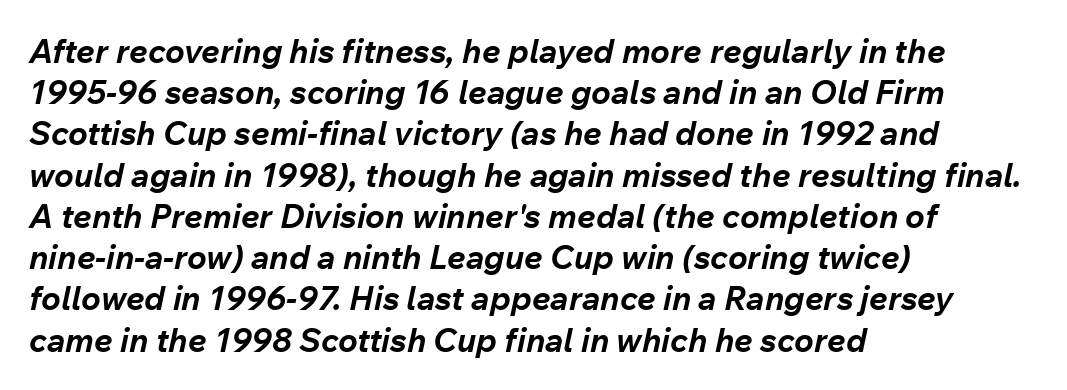
{"italic": "yes", "lean": "right", "slant_degrees": 12, "bold": "yes", "weight": "bold", "width": "normal", "stroke_contrast": "low", "x_height": "medium", "monospaced": "no", "underline": "no", "align": "left", "line_spacing": "normal", "line_spacing_ratio": 1.25, "letter_spacing": "normal", "letter_spacing_em": 0.0, "glyph_px": 33}
